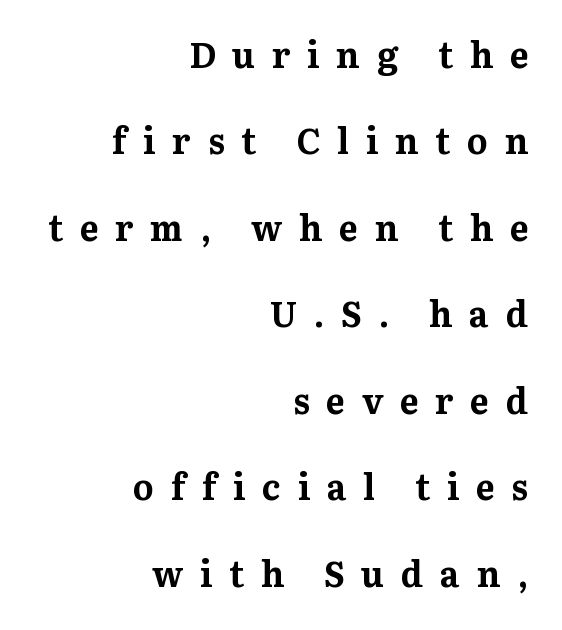
The image shows 35 px bold serif type, upright; set right-aligned, loose line spacing (2.47x), unusually wide letter spacing (+0.48 em), not underlined; medium stroke contrast and a medium x-height.
